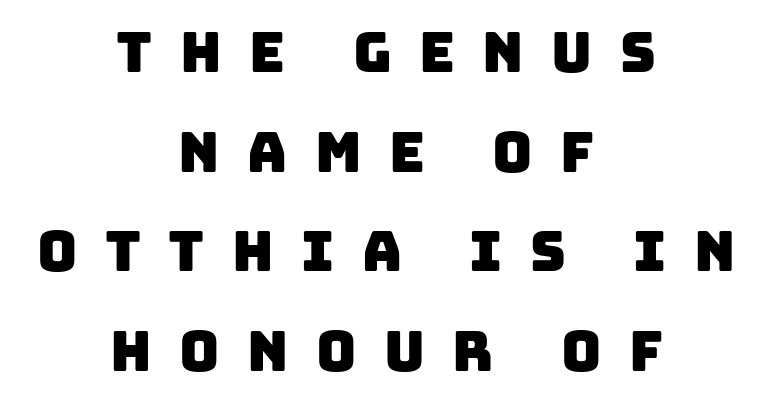
Q: Is the typeface a serif or a sans-serif typeface? A: Sans-serif.
Q: Is the text underlined? A: No.
Q: How is the paragraph aligned? A: Centered.
Q: Is the spacing between letters normal or unusually wide? A: Unusually wide.
Q: Width (condensed, normal, or wide)? A: Normal.
Q: Stroke contrast? A: Low.
Q: x-height? A: Large.
Q: Monospaced? A: No.
